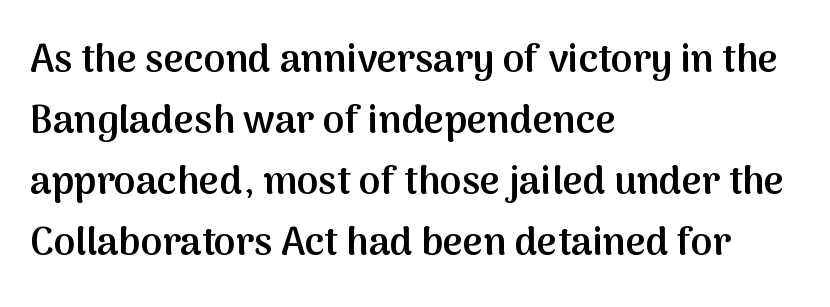
The image shows 39 px semibold sans-serif type, upright; set left-aligned, normal line spacing (1.56x), normal letter spacing, not underlined; medium stroke contrast and a medium x-height.
